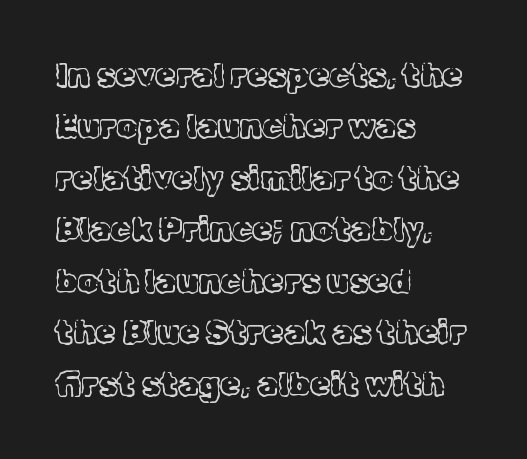
Heft: none added — not bold. Whoever set this chose a conventional vertical rhythm. The specimen reads as upright at a glance. A typesetter would call this zero additional tracking. A bare baseline throughout the passage. The letters advance in unequal steps, a hallmark of proportional type.
